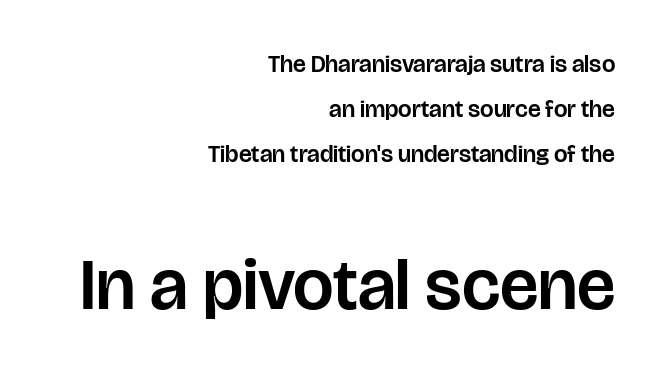
Characters follow at the spacing the type designer built in. Every row of glyphs terminates at an identical x-position on the right. The second block has been scaled up relative to the first. Posture: straight, roman, zero tilt. The text was rendered using a sans face with plain stroke endings.
